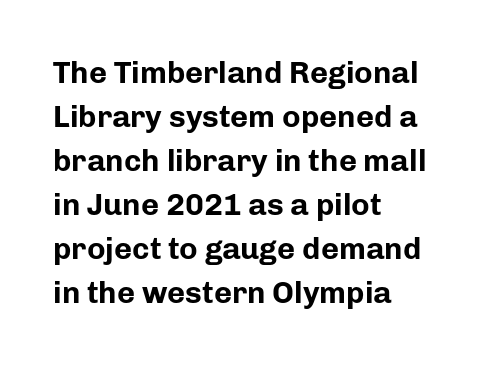
Q: Is the text bold? A: Yes.
Q: Is the text italic (slanted)? A: No, it is upright.
Q: Is the typeface a serif or a sans-serif typeface? A: Sans-serif.
Q: Is the text underlined? A: No.
Q: How is the paragraph aligned? A: Left-aligned.
Q: Is the spacing between letters normal or unusually wide? A: Normal.
Q: Is the spacing between lines tight, normal or loose? A: Normal.
Q: Width (condensed, normal, or wide)? A: Normal.
Q: Stroke contrast? A: Low.
Q: x-height? A: Medium.
Q: Monospaced? A: No.
